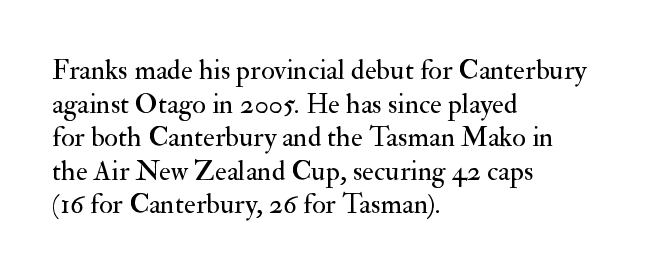
{"serif": "yes", "italic": "no", "bold": "no", "weight": "regular", "width": "normal", "stroke_contrast": "medium", "x_height": "small", "monospaced": "no", "underline": "no", "align": "left", "line_spacing_ratio": 1.2, "letter_spacing": "normal", "letter_spacing_em": 0.0, "glyph_px": 28}
